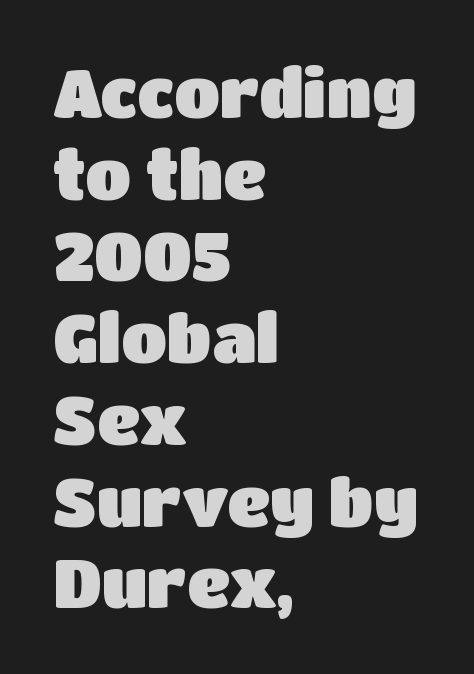
Q: Is the text italic (slanted)? A: No, it is upright.
Q: Is the typeface a serif or a sans-serif typeface? A: Sans-serif.
Q: Is the text underlined? A: No.
Q: How is the paragraph aligned? A: Left-aligned.
Q: Is the spacing between letters normal or unusually wide? A: Normal.
Q: Width (condensed, normal, or wide)? A: Normal.
Q: Stroke contrast? A: Low.
Q: x-height? A: Large.
Q: Monospaced? A: No.
